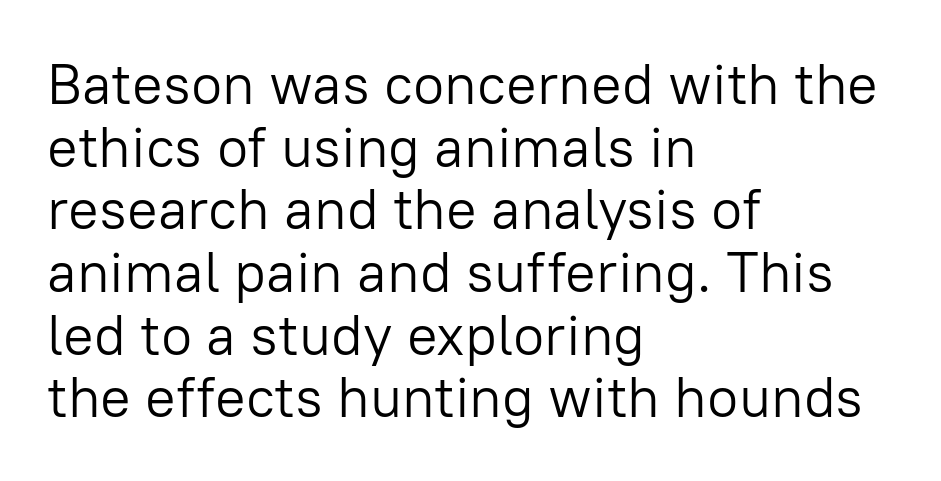
{"serif": "no", "italic": "no", "bold": "no", "weight": "light", "width": "normal", "stroke_contrast": "low", "x_height": "medium", "monospaced": "no", "underline": "no", "align": "left", "line_spacing": "tight", "line_spacing_ratio": 1.1, "letter_spacing": "normal", "letter_spacing_em": 0.0, "glyph_px": 57}
